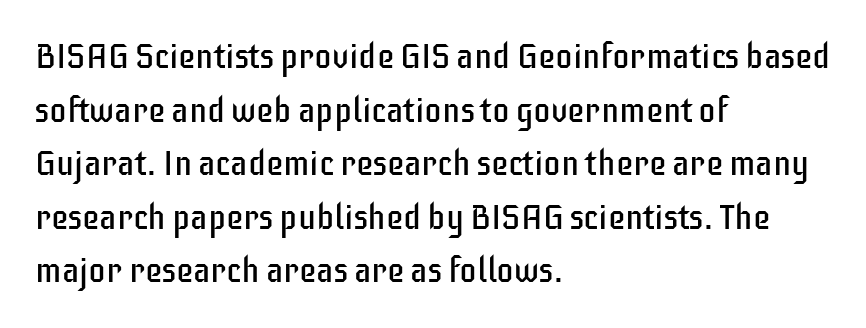
Q: Is the text bold? A: No.
Q: Is the text italic (slanted)? A: No, it is upright.
Q: Is the typeface a serif or a sans-serif typeface? A: Sans-serif.
Q: Is the text underlined? A: No.
Q: How is the paragraph aligned? A: Left-aligned.
Q: Is the spacing between letters normal or unusually wide? A: Normal.
Q: Is the spacing between lines tight, normal or loose? A: Normal.
Q: Width (condensed, normal, or wide)? A: Condensed.
Q: Stroke contrast? A: Low.
Q: x-height? A: Large.
Q: Monospaced? A: No.
